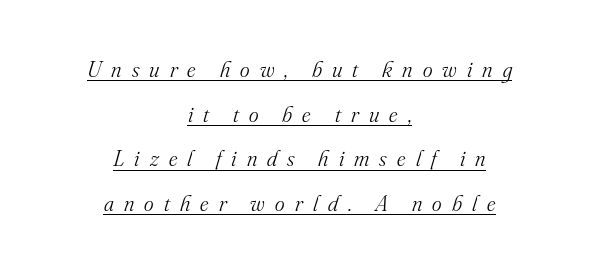
Q: Is the text bold? A: No.
Q: Is the text italic (slanted)? A: Yes, it leans right by about 16 degrees.
Q: Is the text underlined? A: Yes.
Q: How is the paragraph aligned? A: Centered.
Q: Is the spacing between letters normal or unusually wide? A: Unusually wide.
Q: Is the spacing between lines tight, normal or loose? A: Loose.
